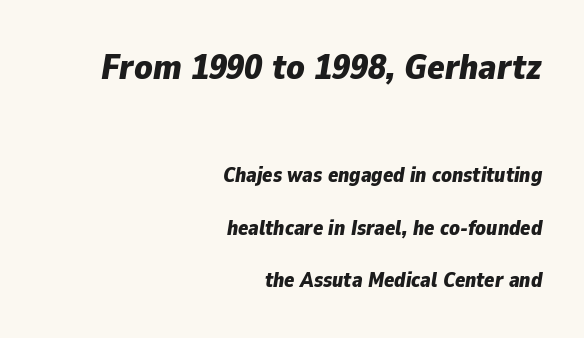
Q: Is the text bold? A: Yes.
Q: Is the text italic (slanted)? A: Yes, it leans right by about 9 degrees.
Q: Is the text underlined? A: No.
Q: How is the paragraph aligned? A: Right-aligned.
Q: Is the spacing between letters normal or unusually wide? A: Normal.
Q: Is the spacing between lines tight, normal or loose? A: Loose.
Q: Which block of text is set in a larger size, the first (top) or the second (bottom)? A: The first (top) one.
Q: Width (condensed, normal, or wide)? A: Normal.
Q: Stroke contrast? A: Low.
Q: x-height? A: Medium.
Q: Monospaced? A: No.
